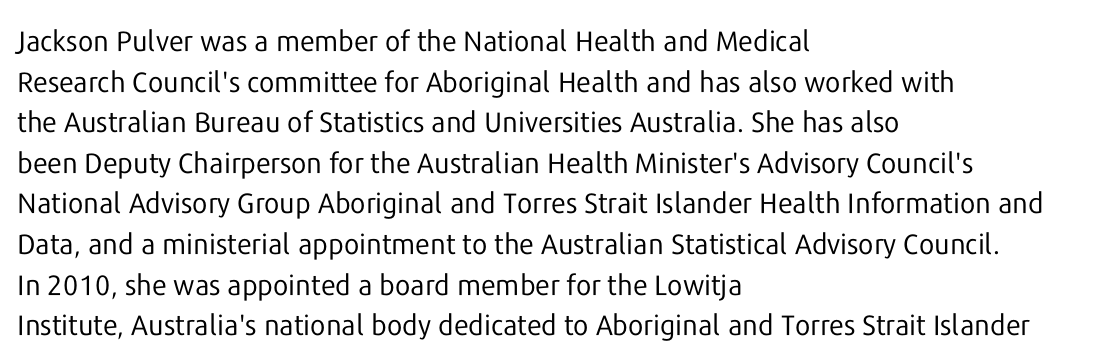
The image shows 28 px regular-weight sans-serif type, upright; set left-aligned, normal line spacing (1.45x), normal letter spacing, not underlined; low stroke contrast and a medium x-height.
